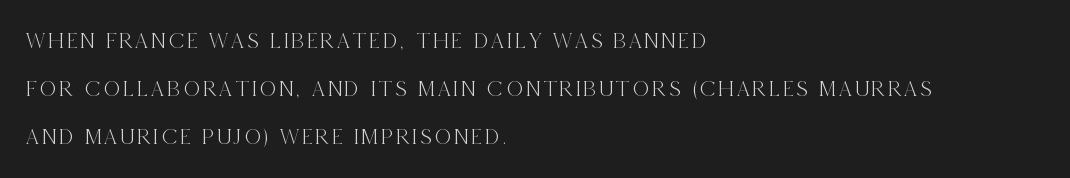
These lines are set flush left with a ragged right edge. Posture: upright roman. You could fit nearly another row in the gap between these rows. The glyphs are unaccompanied by any horizontal stroke below them.
